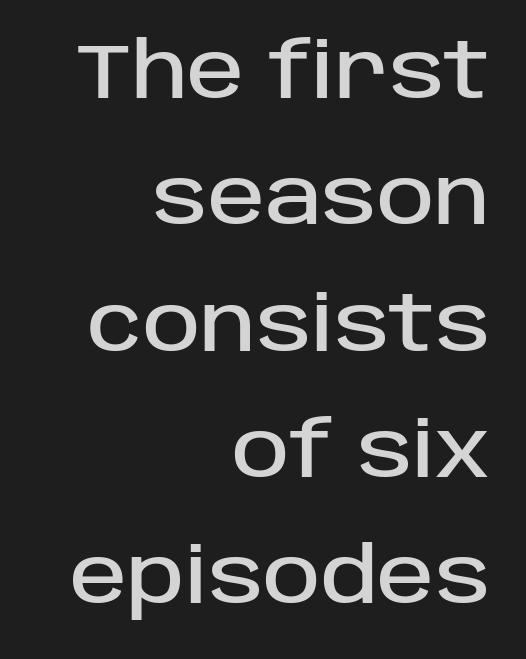
Q: Is the text italic (slanted)? A: No, it is upright.
Q: Is the typeface a serif or a sans-serif typeface? A: Sans-serif.
Q: Is the text underlined? A: No.
Q: How is the paragraph aligned? A: Right-aligned.
Q: Is the spacing between letters normal or unusually wide? A: Normal.
Q: Is the spacing between lines tight, normal or loose? A: Normal.
Q: Width (condensed, normal, or wide)? A: Normal.
Q: Stroke contrast? A: Low.
Q: x-height? A: Large.
Q: Monospaced? A: No.
